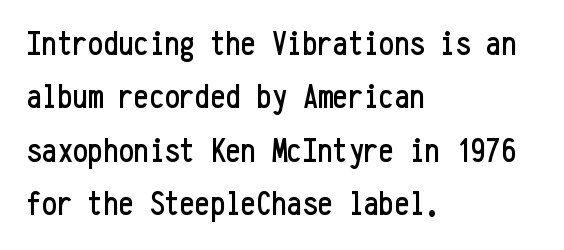
{"serif": "no", "italic": "no", "width": "condensed", "stroke_contrast": "low", "x_height": "medium", "monospaced": "yes", "underline": "no", "align": "left", "line_spacing": "normal", "line_spacing_ratio": 1.57, "letter_spacing": "normal", "letter_spacing_em": 0.0, "glyph_px": 34}
